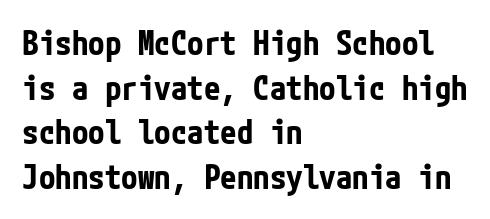
{"serif": "no", "italic": "no", "bold": "yes", "weight": "bold", "width": "condensed", "stroke_contrast": "low", "x_height": "medium", "underline": "no", "align": "left", "line_spacing": "normal", "line_spacing_ratio": 1.35, "letter_spacing": "normal", "letter_spacing_em": 0.0, "glyph_px": 33}
